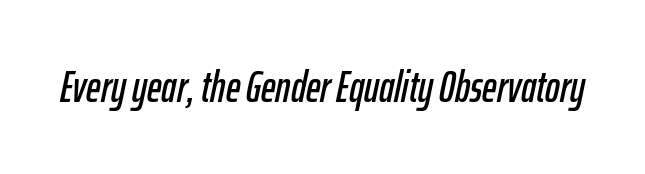
The image shows 44 px condensed type, italic (leaning right); set normal letter spacing, not underlined; low stroke contrast and a medium x-height.
